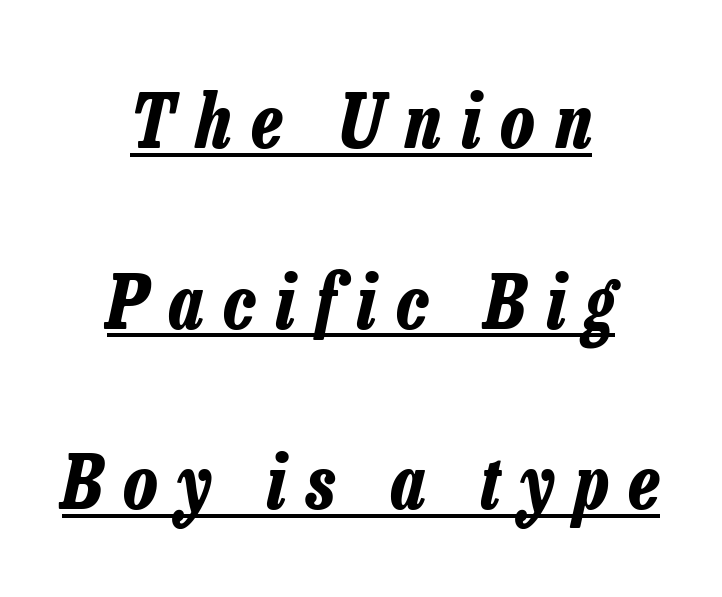
The image shows 74 px bold, condensed type, italic (leaning right); set centered, loose line spacing (2.44x), unusually wide letter spacing (+0.28 em), underlined; low stroke contrast and a medium x-height.
